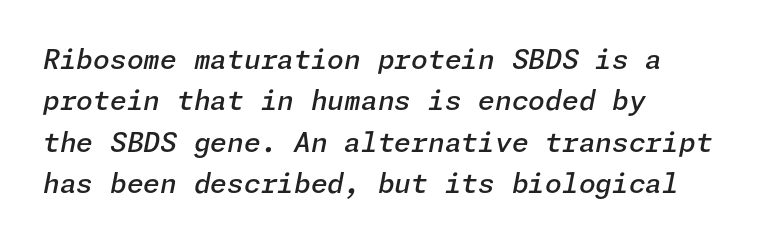
Horizontally, the lines are justified to the leading edge only. Does extra space separate the letters? No, they use regular spacing. The gap between lines stays unmarked. Does the weight exceed regular? Yes, but only to semibold.
